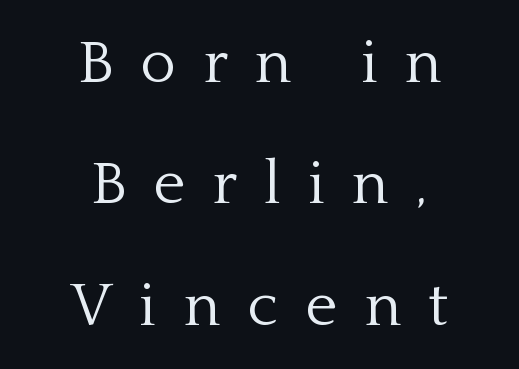
The image shows 61 px light serif type, upright; set centered, loose line spacing (1.99x), unusually wide letter spacing (+0.44 em), not underlined; low stroke contrast and a medium x-height.
